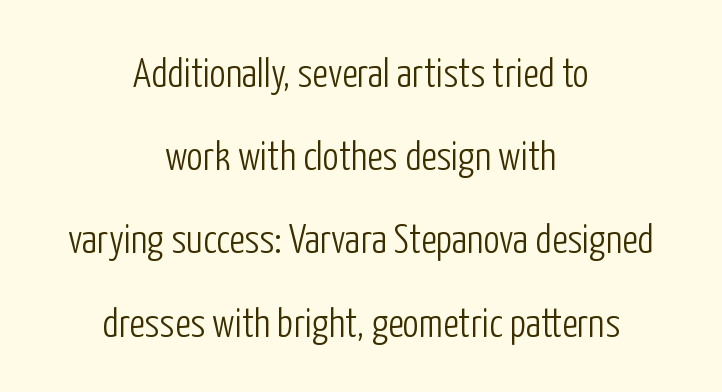
{"serif": "no", "italic": "no", "bold": "no", "weight": "light", "width": "condensed", "stroke_contrast": "low", "x_height": "medium", "monospaced": "no", "underline": "no", "align": "center", "line_spacing": "loose", "line_spacing_ratio": 2.03, "letter_spacing": "normal", "letter_spacing_em": 0.0, "glyph_px": 41}
